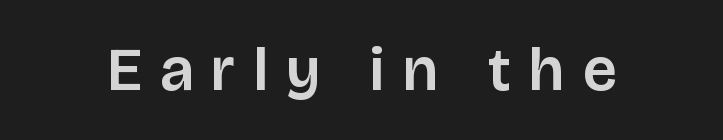
Q: Is the text italic (slanted)? A: No, it is upright.
Q: Is the typeface a serif or a sans-serif typeface? A: Sans-serif.
Q: Is the text underlined? A: No.
Q: Is the spacing between letters normal or unusually wide? A: Unusually wide.
Q: Width (condensed, normal, or wide)? A: Normal.
Q: Stroke contrast? A: Low.
Q: x-height? A: Large.
Q: Monospaced? A: No.
